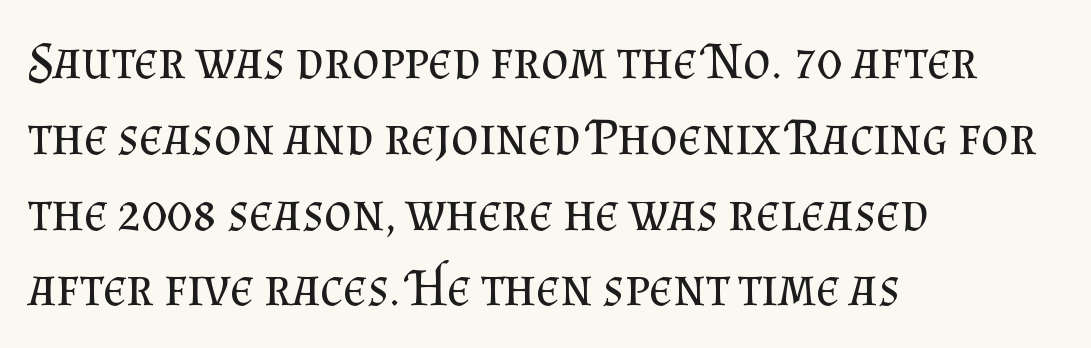
The image shows 53 px regular-weight serif type, upright; set left-aligned, normal line spacing (1.43x), normal letter spacing, not underlined; medium stroke contrast and a small x-height.
